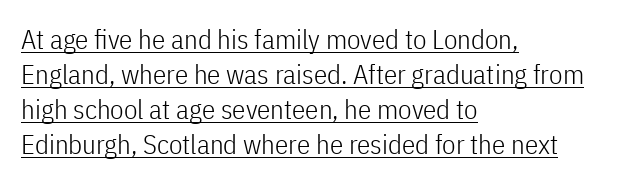
{"italic": "no", "bold": "no", "underline": "yes", "align": "left", "line_spacing": "normal", "line_spacing_ratio": 1.3, "letter_spacing": "normal", "letter_spacing_em": 0.0, "glyph_px": 27}
